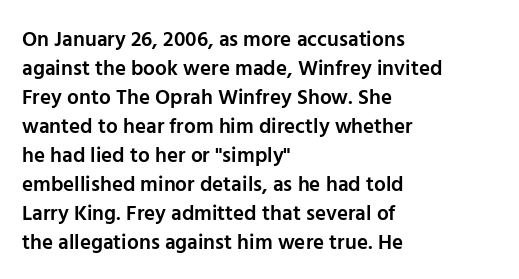
{"italic": "no", "bold": "semi", "underline": "no", "align": "left", "line_spacing": "normal", "line_spacing_ratio": 1.38, "letter_spacing": "normal", "letter_spacing_em": 0.0, "glyph_px": 21}
